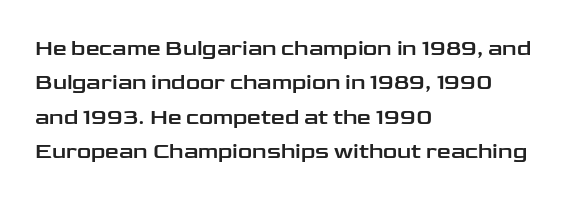
The image shows 22 px text type, upright; set left-aligned, normal line spacing (1.56x), normal letter spacing, not underlined.
